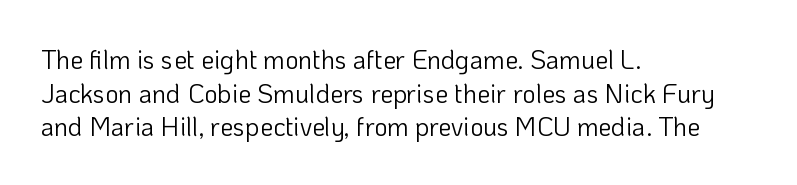
{"italic": "no", "bold": "no", "underline": "no", "align": "left", "line_spacing": "normal", "line_spacing_ratio": 1.29, "letter_spacing": "normal", "letter_spacing_em": 0.0, "glyph_px": 26}
